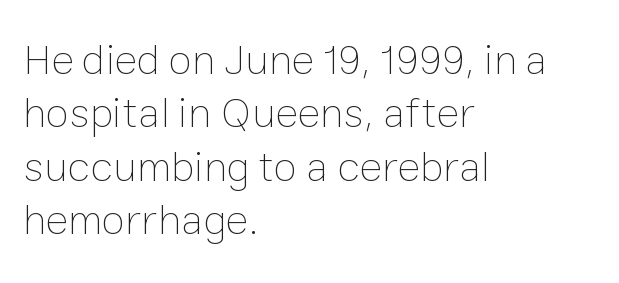
Q: Is the text bold? A: No.
Q: Is the text italic (slanted)? A: No, it is upright.
Q: Is the text underlined? A: No.
Q: How is the paragraph aligned? A: Left-aligned.
Q: Is the spacing between letters normal or unusually wide? A: Normal.
Q: Width (condensed, normal, or wide)? A: Normal.
Q: Stroke contrast? A: Low.
Q: x-height? A: Medium.
Q: Monospaced? A: No.
